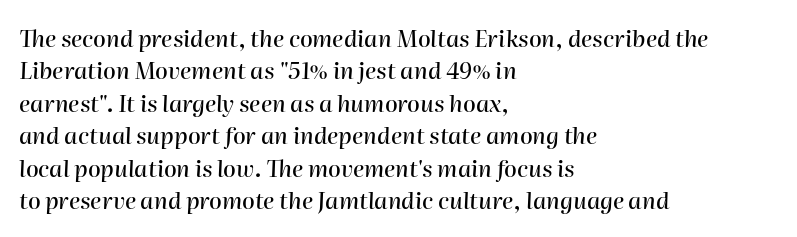
{"italic": "yes", "lean": "right", "slant_degrees": 2, "underline": "no", "align": "left", "line_spacing": "normal", "line_spacing_ratio": 1.41, "letter_spacing": "normal", "letter_spacing_em": 0.0, "glyph_px": 23}
